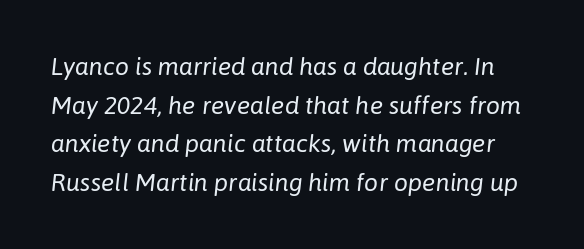
{"italic": "yes", "lean": "right", "slant_degrees": 6, "bold": "no", "underline": "no", "line_spacing": "normal", "line_spacing_ratio": 1.55, "letter_spacing": "normal", "letter_spacing_em": 0.0, "glyph_px": 25}
